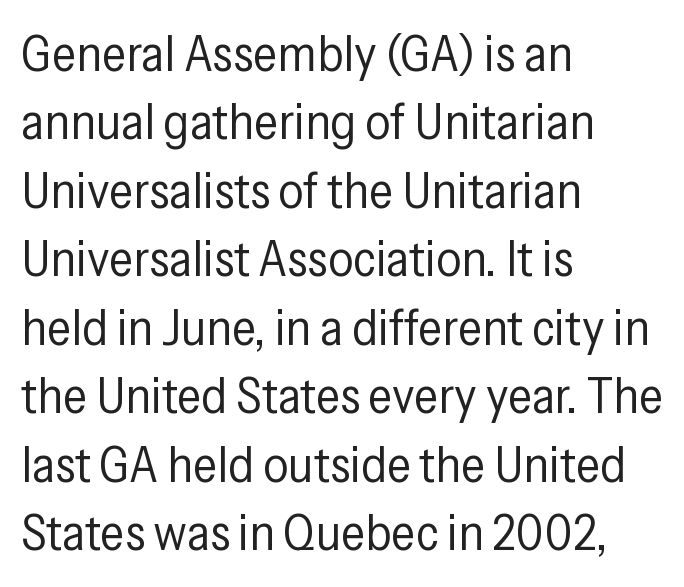
The letters sit at their default tracking, neither squeezed nor spread. The font's upright variant was chosen for this text. No word sits above an underline. Spacing verdict: proportional, widths tailored to each character.
